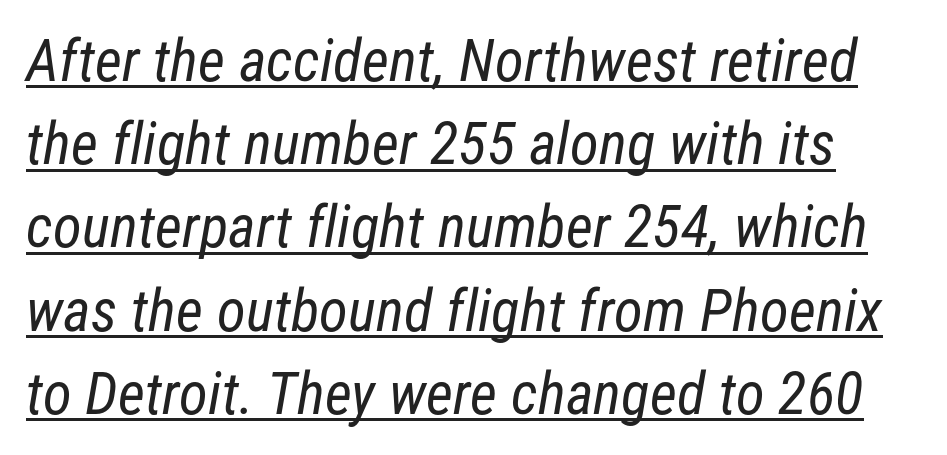
{"serif": "no", "bold": "no", "weight": "regular", "width": "condensed", "stroke_contrast": "low", "x_height": "medium", "monospaced": "no", "underline": "yes", "line_spacing": "normal", "line_spacing_ratio": 1.41, "letter_spacing": "normal", "letter_spacing_em": 0.0, "glyph_px": 59}
